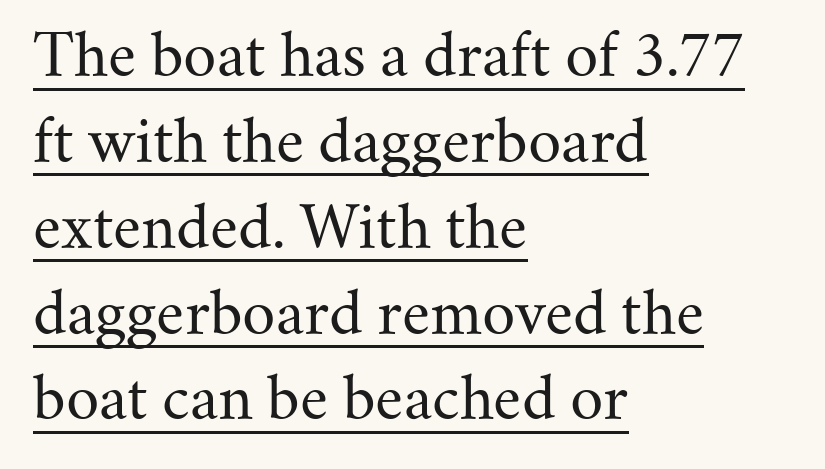
{"serif": "yes", "italic": "no", "bold": "no", "weight": "regular", "width": "normal", "stroke_contrast": "medium", "x_height": "small", "monospaced": "no", "underline": "yes", "align": "left", "line_spacing": "normal", "line_spacing_ratio": 1.48, "letter_spacing": "normal", "letter_spacing_em": 0.0, "glyph_px": 58}
